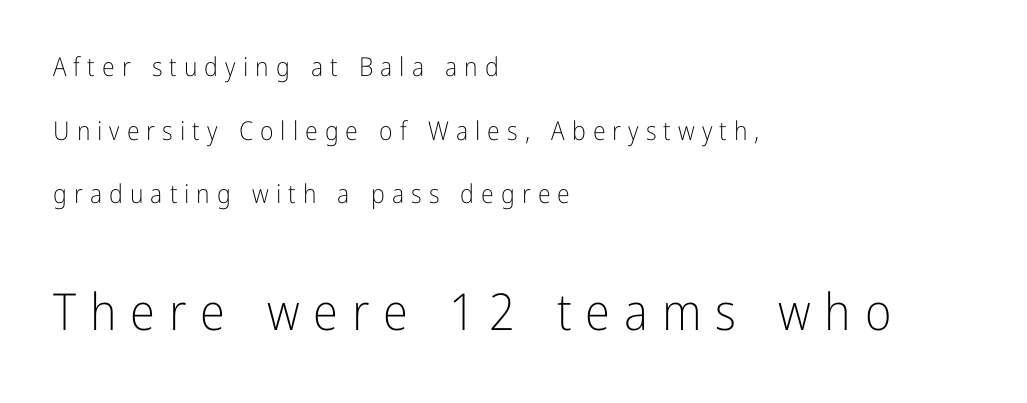
The string is rendered with underlining switched off. Every row of glyphs begins at an identical x-position on the left. Letterform terminals end flat and unadorned throughout the passage. This sample has the flowing, uneven cadence of proportional lettering.
